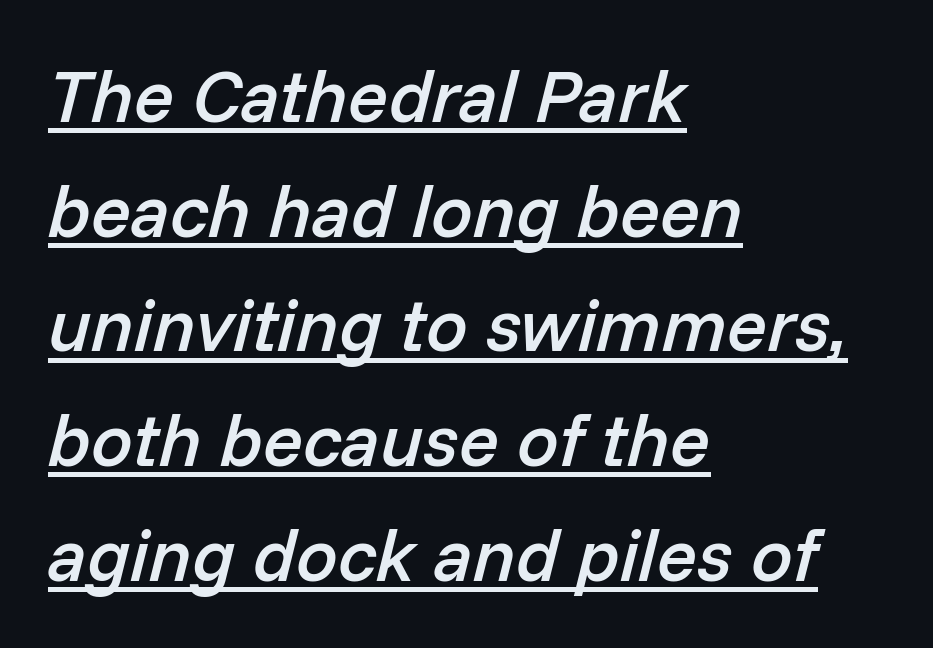
The image shows 74 px semibold type, italic (leaning right); set left-aligned, normal line spacing (1.55x), normal letter spacing, underlined; low stroke contrast and a medium x-height.
